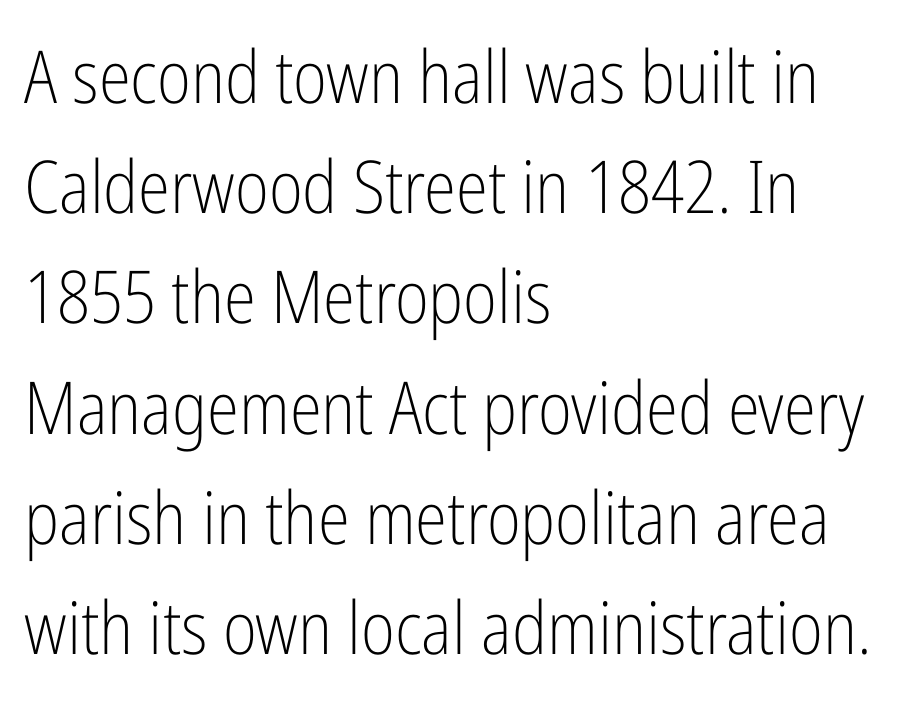
The image shows 73 px light, condensed sans-serif type, upright; set left-aligned, normal line spacing (1.51x), normal letter spacing, not underlined; low stroke contrast and a medium x-height.
